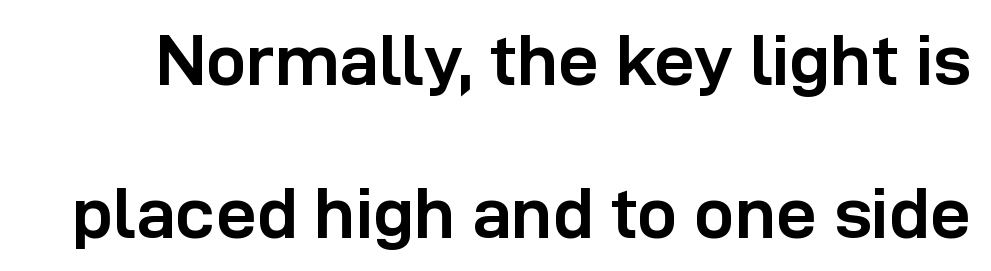
The image shows 72 px semibold sans-serif type, upright; set loose line spacing (2.12x), normal letter spacing, not underlined; low stroke contrast and a medium x-height.
